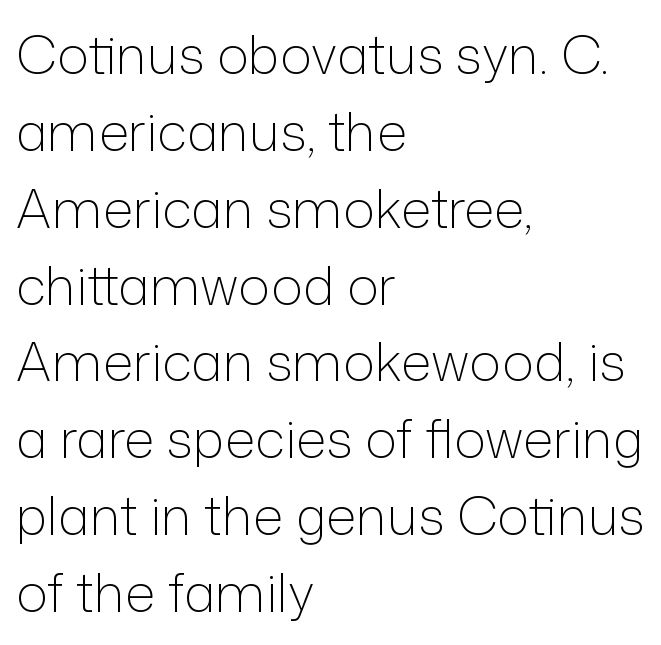
Q: Is the text bold? A: No.
Q: Is the text italic (slanted)? A: No, it is upright.
Q: Is the typeface a serif or a sans-serif typeface? A: Sans-serif.
Q: Is the text underlined? A: No.
Q: How is the paragraph aligned? A: Left-aligned.
Q: Is the spacing between letters normal or unusually wide? A: Normal.
Q: Is the spacing between lines tight, normal or loose? A: Normal.
Q: Width (condensed, normal, or wide)? A: Normal.
Q: Stroke contrast? A: Low.
Q: x-height? A: Medium.
Q: Monospaced? A: No.
